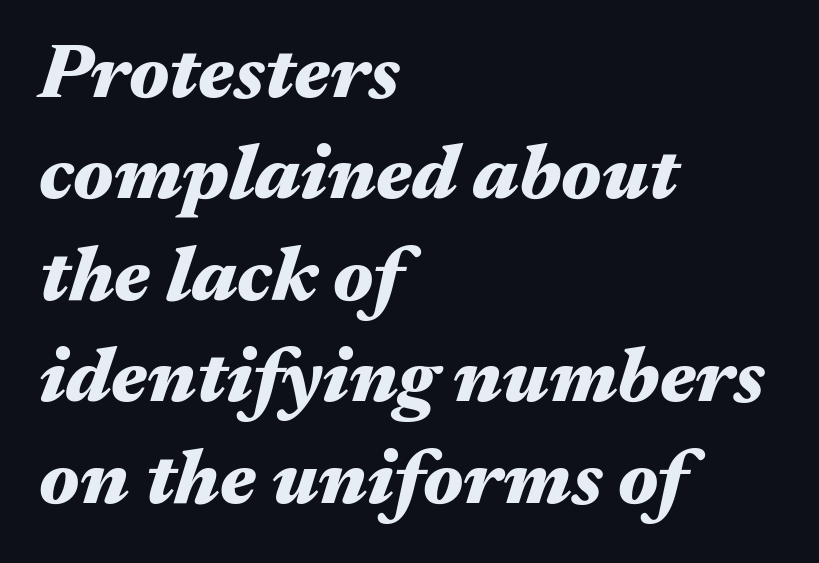
{"italic": "yes", "lean": "right", "slant_degrees": 17, "bold": "yes", "weight": "heavy", "width": "wide", "stroke_contrast": "medium", "x_height": "medium", "monospaced": "no", "underline": "no", "align": "left", "line_spacing": "normal", "line_spacing_ratio": 1.3, "letter_spacing": "normal", "letter_spacing_em": 0.0, "glyph_px": 78}
